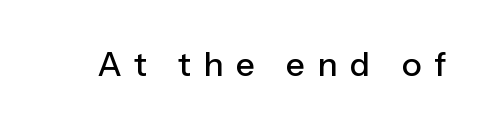
Does the lettering tilt? It doesn't — this is upright. Is this a fixed-width face? No — the glyphs have proportional, varying widths. Are there feet on the stems? There aren't — it's a sans. Observe the wide spacing: letters keep a clear distance from each other.
